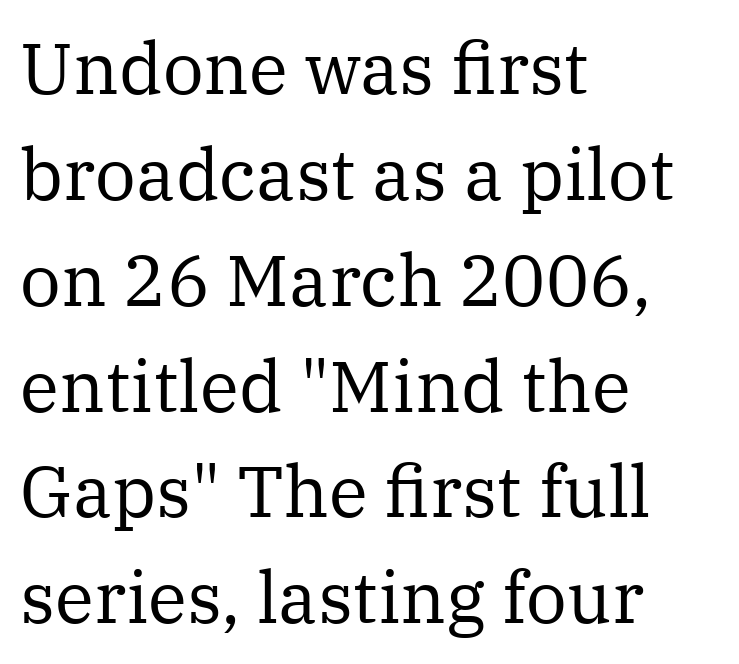
The image shows 72 px regular-weight serif type, upright; set left-aligned, normal line spacing (1.47x), normal letter spacing, not underlined; medium stroke contrast and a medium x-height.
